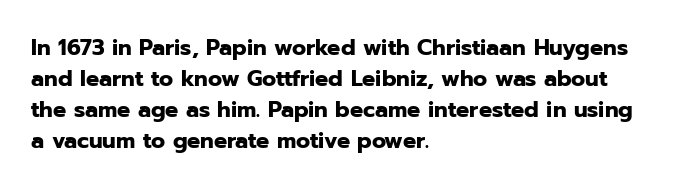
The image shows 22 px bold type, upright; set left-aligned, normal line spacing (1.41x), normal letter spacing, not underlined.
